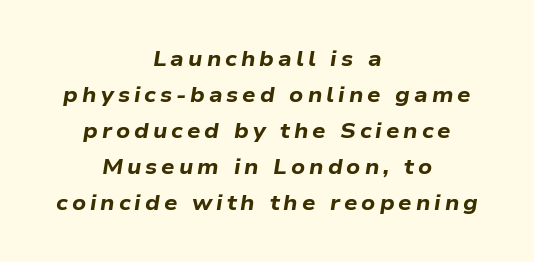
{"italic": "yes", "lean": "right", "slant_degrees": 9, "bold": "yes", "underline": "no", "align": "center", "line_spacing_ratio": 1.71, "glyph_px": 21}
